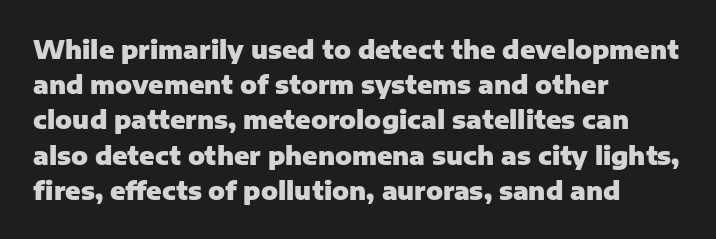
Here the glyphs are tracked normally, forming tight word shapes. Posture: upright roman. Plain, unruled lines of type. Leading matches the norm, producing a regular column.
